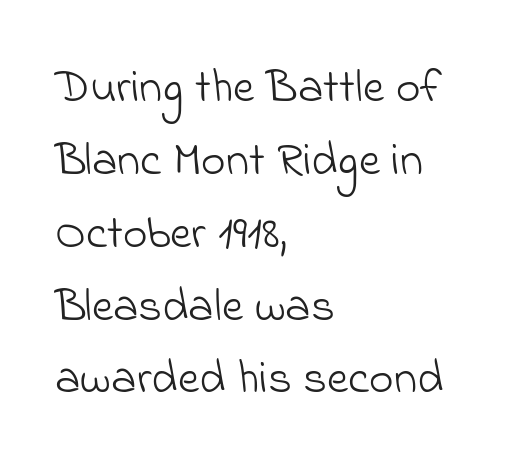
Q: Is the text bold? A: No.
Q: Is the typeface a serif or a sans-serif typeface? A: Sans-serif.
Q: Is the text underlined? A: No.
Q: How is the paragraph aligned? A: Left-aligned.
Q: Is the spacing between letters normal or unusually wide? A: Normal.
Q: Is the spacing between lines tight, normal or loose? A: Normal.
Q: Width (condensed, normal, or wide)? A: Normal.
Q: Stroke contrast? A: Low.
Q: x-height? A: Small.
Q: Monospaced? A: No.
